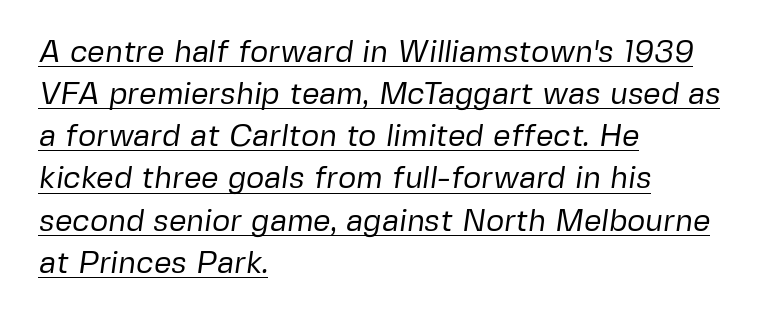
The letterforms sit shoulder to shoulder at normal distance. These glyphs show unthickened strokes, regular width or finer. Leftover space on each line is placed entirely after the last word. Whoever set this chose a conventional vertical rhythm.
